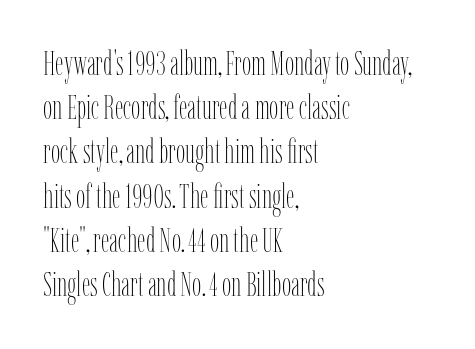
The image shows 33 px thin, condensed type, upright; set left-aligned, normal line spacing (1.34x), normal letter spacing, not underlined; low stroke contrast and a medium x-height.
